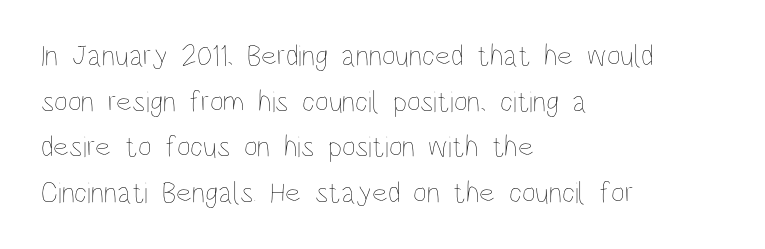
Ordinary non-slanted type is in use. Stroke thickness stays within the range of a standard reading face or lighter. You could call the tracking neutral — neither tight nor loose. Each letter keeps its own natural width here, so spacing adapts to shape.
